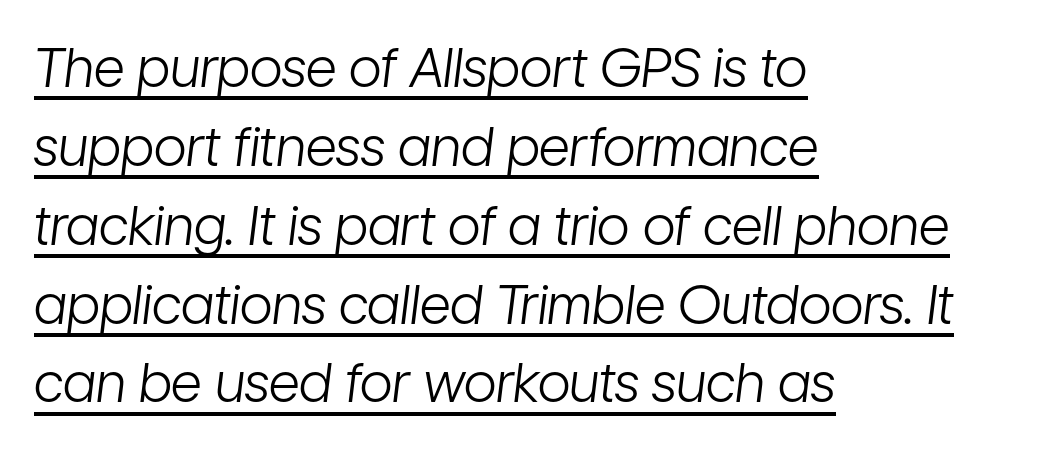
The image shows 54 px light, condensed type, italic (leaning right); set left-aligned, normal line spacing (1.46x), normal letter spacing, underlined; low stroke contrast and a medium x-height.
